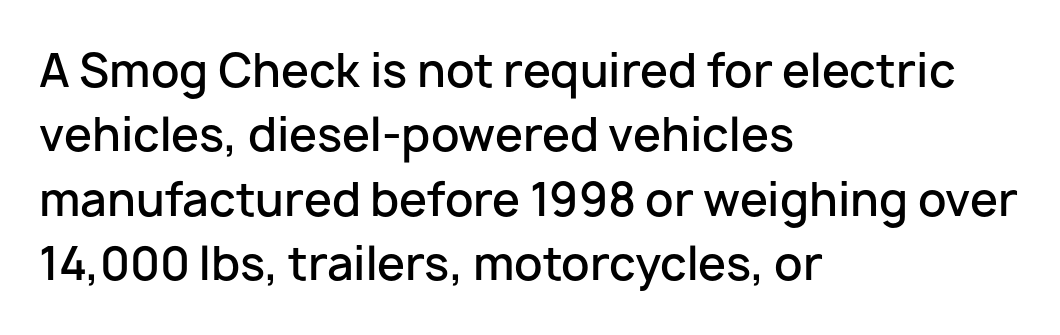
The image shows 45 px semibold sans-serif type, upright; set left-aligned, normal line spacing (1.43x), normal letter spacing, not underlined; low stroke contrast and a medium x-height.
